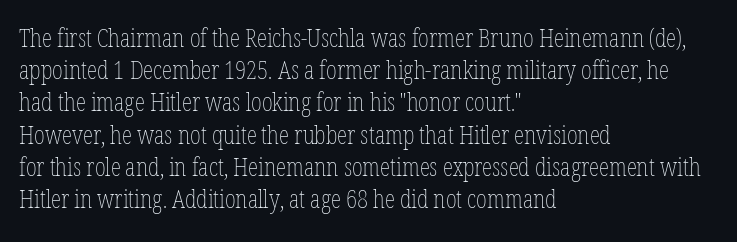
Q: Is the text bold? A: No.
Q: Is the text italic (slanted)? A: No, it is upright.
Q: Is the text underlined? A: No.
Q: How is the paragraph aligned? A: Left-aligned.
Q: Is the spacing between letters normal or unusually wide? A: Normal.
